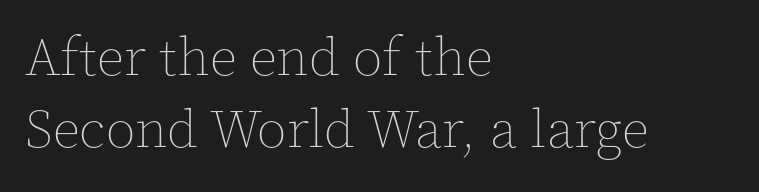
Q: Is the text bold? A: No.
Q: Is the text italic (slanted)? A: No, it is upright.
Q: Is the text underlined? A: No.
Q: How is the paragraph aligned? A: Left-aligned.
Q: Is the spacing between letters normal or unusually wide? A: Normal.
Q: Is the spacing between lines tight, normal or loose? A: Normal.
Q: Width (condensed, normal, or wide)? A: Normal.
Q: x-height? A: Medium.
Q: Monospaced? A: No.
